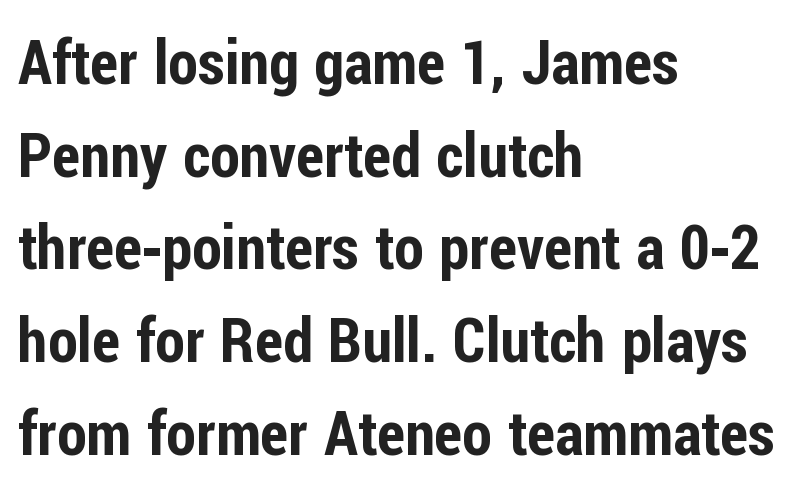
{"serif": "no", "italic": "no", "width": "condensed", "stroke_contrast": "low", "x_height": "medium", "monospaced": "no", "underline": "no", "align": "left", "line_spacing": "normal", "line_spacing_ratio": 1.52, "letter_spacing": "normal", "letter_spacing_em": 0.0, "glyph_px": 61}
